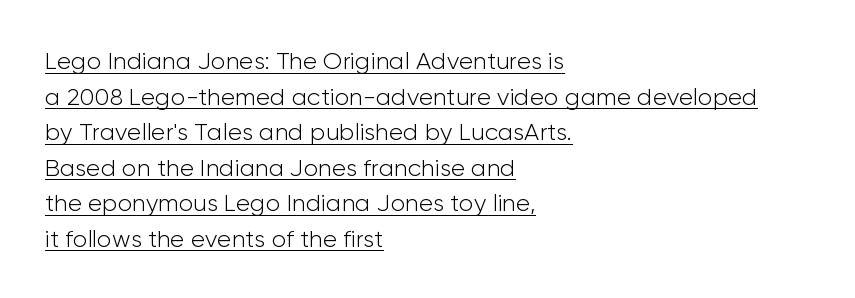
Left-aligned paragraph, ragged on the right. Honestly, the underline is the first thing you notice here. Nobody touched the tracking dial on this one. The characters are drawn with everyday or finer stroke widths.
